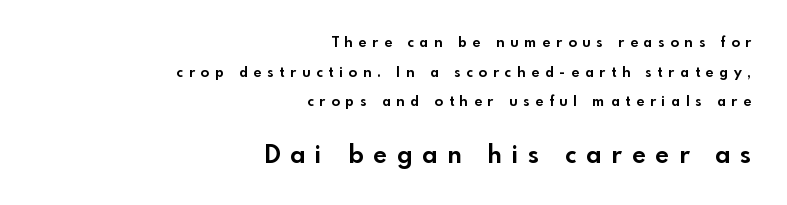
The image shows 24 px bold type, upright; set right-aligned, loose line spacing (2.11x), unusually wide letter spacing (+0.42 em), not underlined; the second (bottom) block is 1.71x larger.
